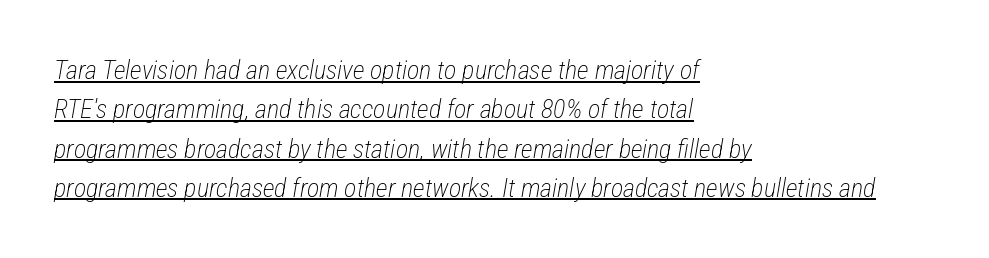
{"italic": "yes", "lean": "right", "slant_degrees": 12, "bold": "no", "underline": "yes", "align": "left", "line_spacing": "normal", "line_spacing_ratio": 1.51, "letter_spacing": "normal", "letter_spacing_em": 0.0, "glyph_px": 26}
